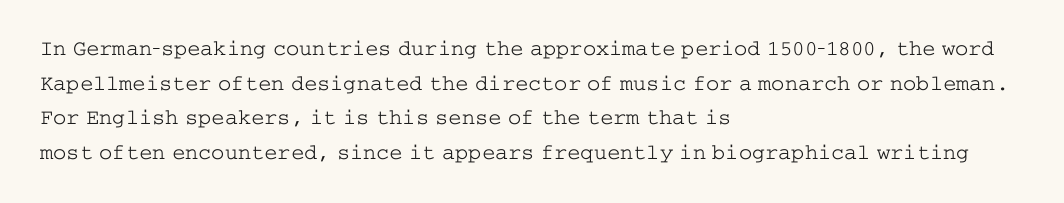
The image shows 22 px text type, upright; set left-aligned, normal line spacing (1.57x), normal letter spacing, not underlined.
